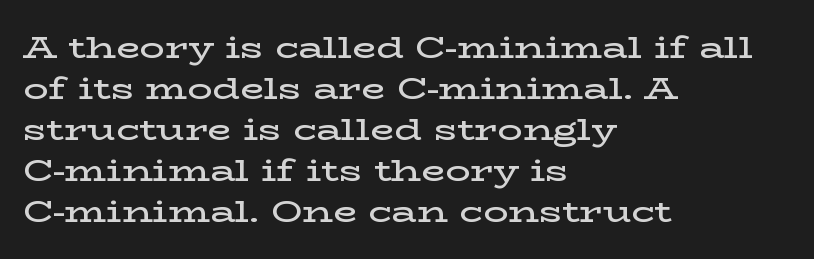
The image shows 31 px semibold, wide serif type, upright; set left-aligned, normal line spacing (1.32x), normal letter spacing, not underlined; low stroke contrast and a medium x-height.
